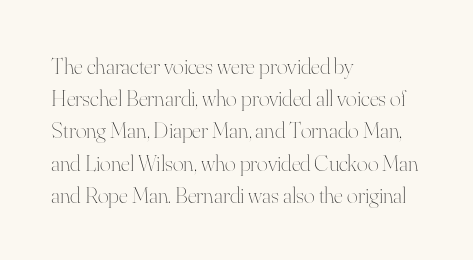
{"italic": "no", "bold": "no", "underline": "no", "align": "left", "line_spacing": "normal", "line_spacing_ratio": 1.4, "letter_spacing": "normal", "letter_spacing_em": 0.0, "glyph_px": 23}
